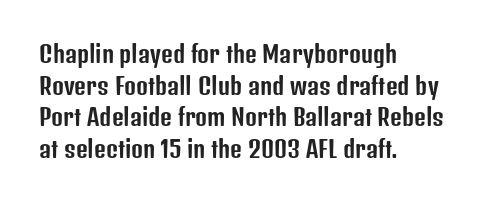
Q: Is the text italic (slanted)? A: No, it is upright.
Q: Is the text underlined? A: No.
Q: How is the paragraph aligned? A: Left-aligned.
Q: Is the spacing between letters normal or unusually wide? A: Normal.
Q: Is the spacing between lines tight, normal or loose? A: Normal.
